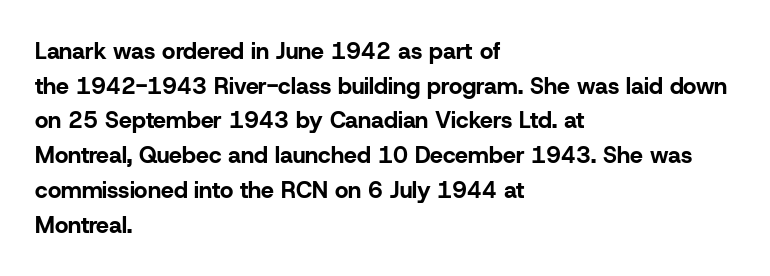
Every stem runs plumb, perpendicular to the baseline. The typesetting leans heavy: a genuine bold. Anything drawn beneath the words? Only blank space. The paragraph shown leans on its left margin. In terms of letterspacing, this is plain default setting. The space between consecutive lines is moderate.
